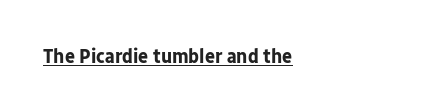
The image shows 21 px bold type, upright; set left-aligned, normal letter spacing, underlined.
